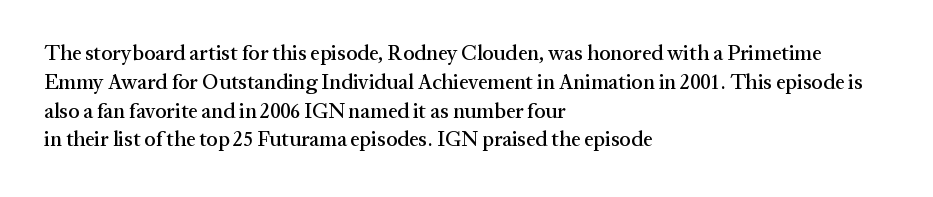
{"italic": "no", "underline": "no", "align": "left", "line_spacing": "normal", "line_spacing_ratio": 1.37, "letter_spacing": "normal", "letter_spacing_em": 0.0, "glyph_px": 21}
